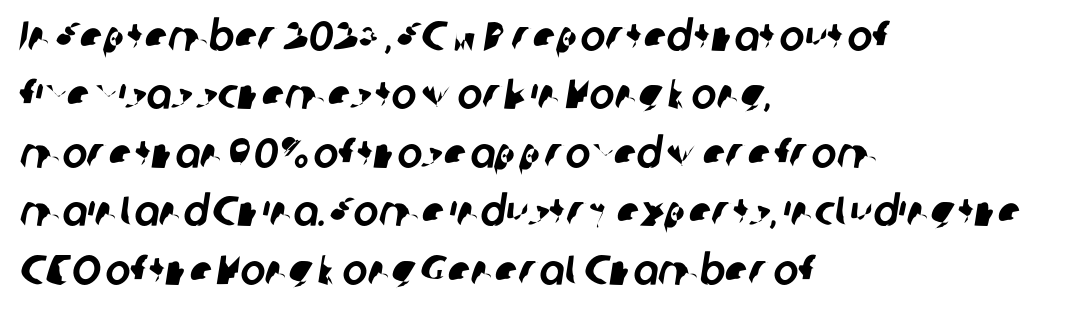
{"serif": "no", "width": "normal", "stroke_contrast": "low", "x_height": "medium", "monospaced": "no", "underline": "no", "align": "left", "line_spacing": "normal", "line_spacing_ratio": 1.39, "letter_spacing": "normal", "letter_spacing_em": 0.0, "glyph_px": 42}
